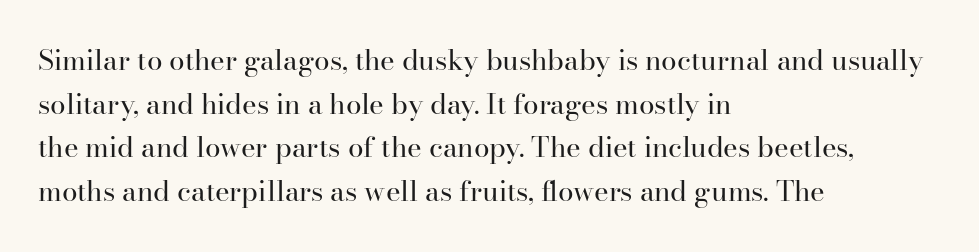
Q: Is the text bold? A: No.
Q: Is the text italic (slanted)? A: No, it is upright.
Q: Is the typeface a serif or a sans-serif typeface? A: Serif.
Q: Is the text underlined? A: No.
Q: How is the paragraph aligned? A: Left-aligned.
Q: Is the spacing between letters normal or unusually wide? A: Normal.
Q: Is the spacing between lines tight, normal or loose? A: Normal.
Q: Width (condensed, normal, or wide)? A: Normal.
Q: Stroke contrast? A: High.
Q: x-height? A: Small.
Q: Monospaced? A: No.
